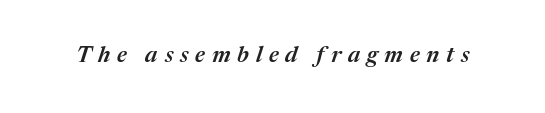
Q: Is the text bold? A: Semi-bold.
Q: Is the text italic (slanted)? A: Yes, it leans right by about 17 degrees.
Q: Is the text underlined? A: No.
Q: Is the spacing between letters normal or unusually wide? A: Unusually wide.
